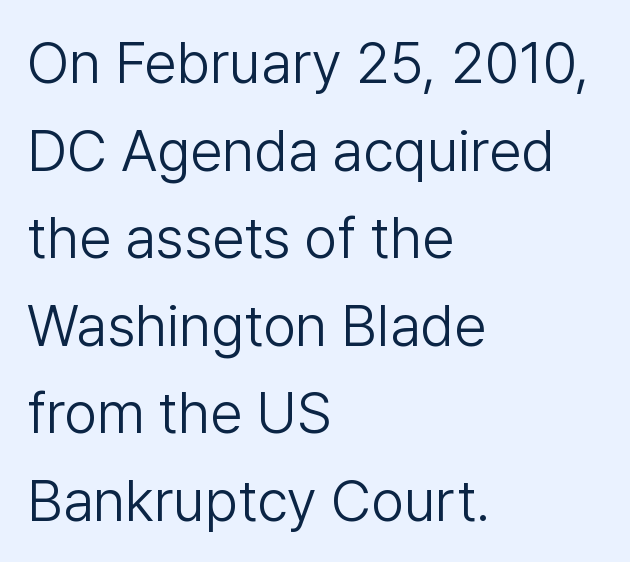
The image shows 58 px light sans-serif type, upright; set left-aligned, normal line spacing (1.51x), normal letter spacing, not underlined; low stroke contrast and a medium x-height.
